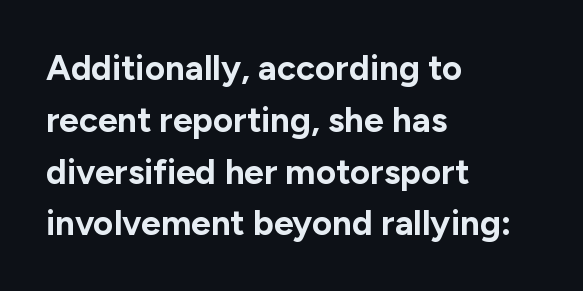
The image shows 35 px bold sans-serif type, upright; set left-aligned, normal line spacing (1.48x), normal letter spacing, not underlined; low stroke contrast and a medium x-height.
